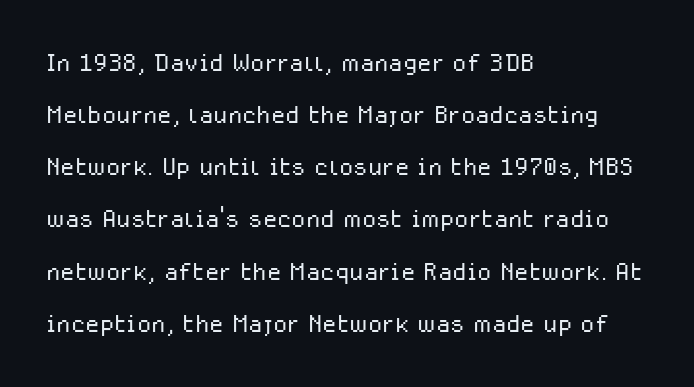
Q: Is the text bold? A: No.
Q: Is the text italic (slanted)? A: No, it is upright.
Q: Is the typeface a serif or a sans-serif typeface? A: Sans-serif.
Q: Is the text underlined? A: No.
Q: How is the paragraph aligned? A: Left-aligned.
Q: Is the spacing between letters normal or unusually wide? A: Normal.
Q: Is the spacing between lines tight, normal or loose? A: Normal.
Q: Width (condensed, normal, or wide)? A: Normal.
Q: Stroke contrast? A: Low.
Q: x-height? A: Medium.
Q: Monospaced? A: No.
